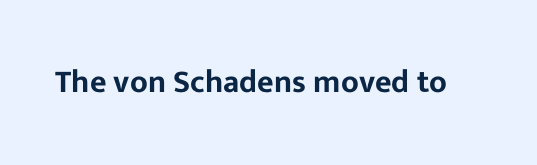
Rendered with straight, roman letterforms. You could not count columns in this text — the font is proportionally spaced. Rule under the text: the space is simply empty. The letters carry no serifs — their stems end cleanly without finishing strokes. This sample uses plain, unmodified letter spacing.
